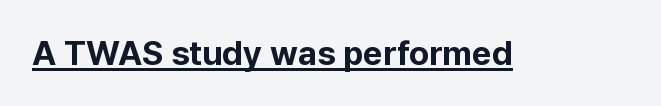
Q: Is the text bold? A: Yes.
Q: Is the text italic (slanted)? A: No, it is upright.
Q: Is the typeface a serif or a sans-serif typeface? A: Sans-serif.
Q: Is the text underlined? A: Yes.
Q: Is the spacing between letters normal or unusually wide? A: Normal.
Q: Width (condensed, normal, or wide)? A: Normal.
Q: Stroke contrast? A: Low.
Q: x-height? A: Medium.
Q: Monospaced? A: No.
